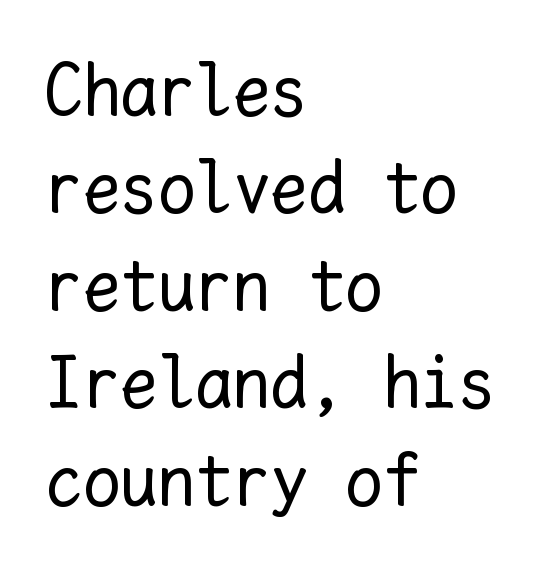
Q: Is the text bold? A: No.
Q: Is the text italic (slanted)? A: No, it is upright.
Q: Is the text underlined? A: No.
Q: How is the paragraph aligned? A: Left-aligned.
Q: Is the spacing between letters normal or unusually wide? A: Normal.
Q: Is the spacing between lines tight, normal or loose? A: Normal.
Q: Width (condensed, normal, or wide)? A: Normal.
Q: Stroke contrast? A: Low.
Q: x-height? A: Medium.
Q: Monospaced? A: Yes.
